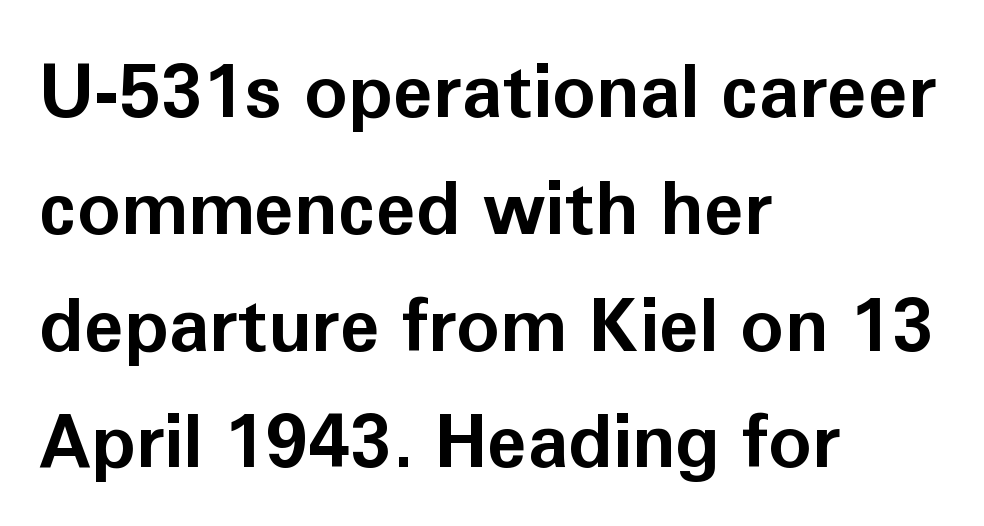
The image shows 73 px bold sans-serif type, upright; set left-aligned, normal line spacing (1.6x), normal letter spacing, not underlined; low stroke contrast and a medium x-height.
